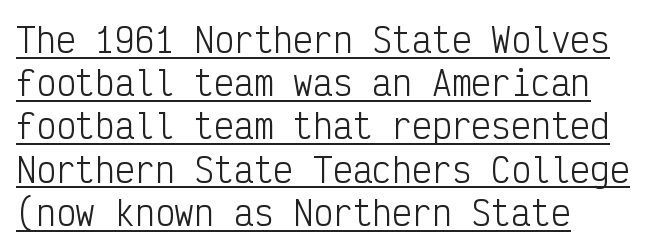
Q: Is the text bold? A: No.
Q: Is the text italic (slanted)? A: No, it is upright.
Q: Is the typeface a serif or a sans-serif typeface? A: Sans-serif.
Q: Is the text underlined? A: Yes.
Q: How is the paragraph aligned? A: Left-aligned.
Q: Is the spacing between letters normal or unusually wide? A: Normal.
Q: Is the spacing between lines tight, normal or loose? A: Normal.
Q: Width (condensed, normal, or wide)? A: Condensed.
Q: Stroke contrast? A: Low.
Q: x-height? A: Medium.
Q: Monospaced? A: Yes.
